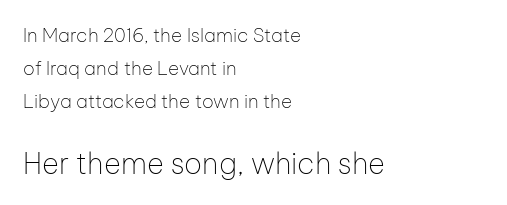
Q: Is the text bold? A: No.
Q: Is the text italic (slanted)? A: No, it is upright.
Q: Is the typeface a serif or a sans-serif typeface? A: Sans-serif.
Q: Is the text underlined? A: No.
Q: How is the paragraph aligned? A: Left-aligned.
Q: Is the spacing between letters normal or unusually wide? A: Normal.
Q: Which block of text is set in a larger size, the first (top) or the second (bottom)? A: The second (bottom) one.
Q: Width (condensed, normal, or wide)? A: Normal.
Q: Stroke contrast? A: Low.
Q: x-height? A: Medium.
Q: Monospaced? A: No.
